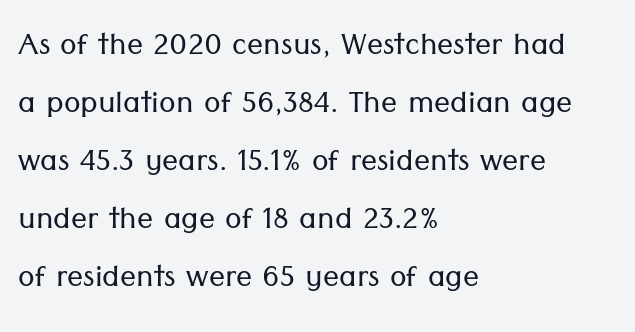
Does the lettering tilt? It doesn't — this is upright. The face used here is rendered with its standard letterfit. This rendering employs a face without finishing strokes, i.e., a sans-serif. Only glyphs here, with clear space below each row. The space between consecutive lines is moderate.
